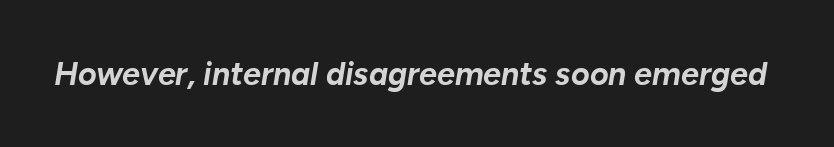
In terms of letterspacing, this is plain default setting. Letters rest on an invisible, unmarked baseline. These lines are rendered in a variable-pitch font. The text carries the slant typical of an italic or oblique font. Each glyph is drawn with heavy, bold strokes.
